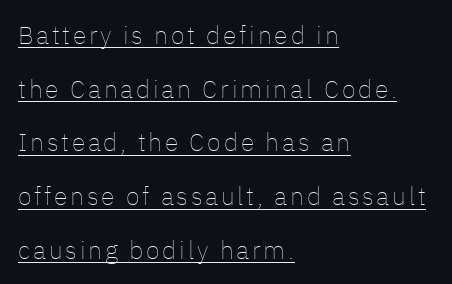
{"italic": "no", "bold": "no", "underline": "yes", "align": "left", "line_spacing": "loose", "line_spacing_ratio": 2.15, "glyph_px": 25}
